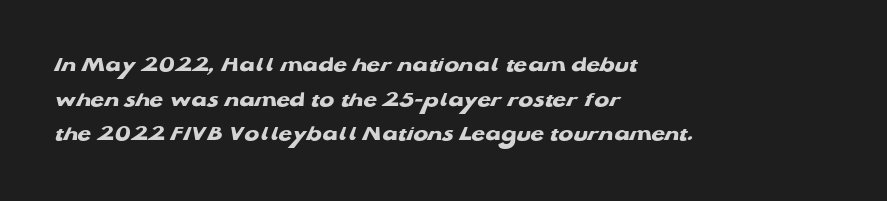
The image shows 22 px bold type; set left-aligned, normal line spacing (1.57x), normal letter spacing, not underlined.
